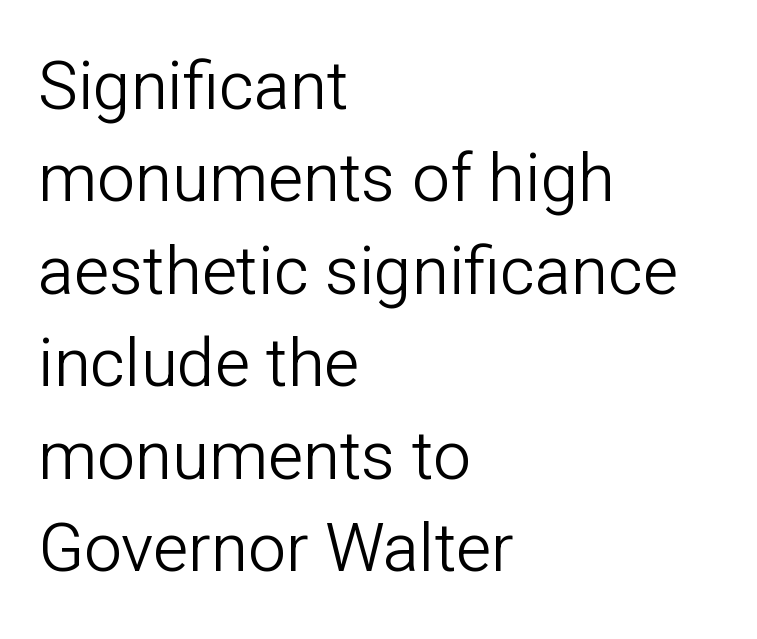
{"serif": "no", "italic": "no", "bold": "no", "weight": "light", "width": "normal", "stroke_contrast": "low", "x_height": "medium", "monospaced": "no", "underline": "no", "align": "left", "line_spacing": "normal", "line_spacing_ratio": 1.38, "letter_spacing": "normal", "letter_spacing_em": 0.0, "glyph_px": 67}
